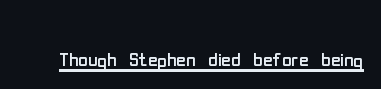
The image shows 26 px text type, upright; set normal letter spacing, underlined.
